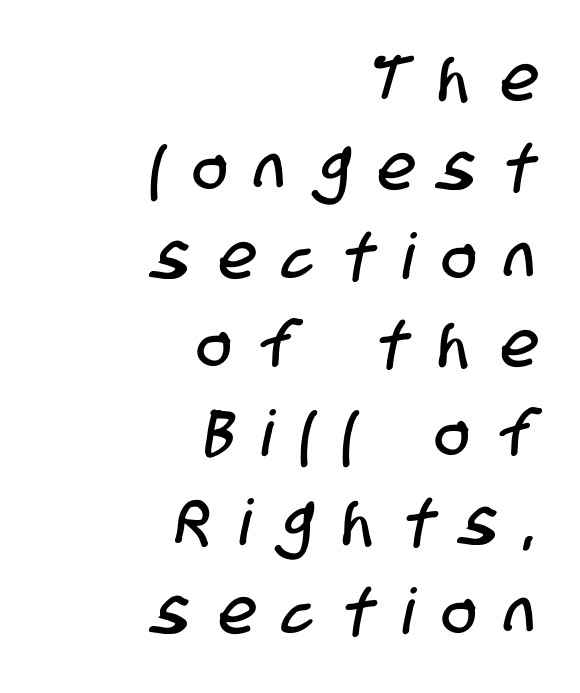
Q: Is the typeface a serif or a sans-serif typeface? A: Sans-serif.
Q: Is the text underlined? A: No.
Q: How is the paragraph aligned? A: Right-aligned.
Q: Is the spacing between letters normal or unusually wide? A: Unusually wide.
Q: Is the spacing between lines tight, normal or loose? A: Normal.
Q: Width (condensed, normal, or wide)? A: Condensed.
Q: Stroke contrast? A: Low.
Q: x-height? A: Large.
Q: Monospaced? A: No.
